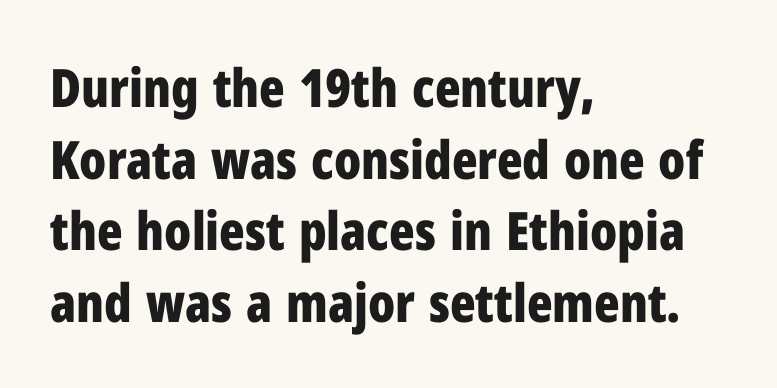
The strip under each line holds only bare page. The ragged edge is on the right, which tells us the setting is flush left. You could call the tracking neutral — neither tight nor loose. I'd call this a sans setting — the letters go barefoot. Horizontal bands of white between lines are of average thickness. This sample uses an upright cut, with every glyph sitting square on the baseline.
